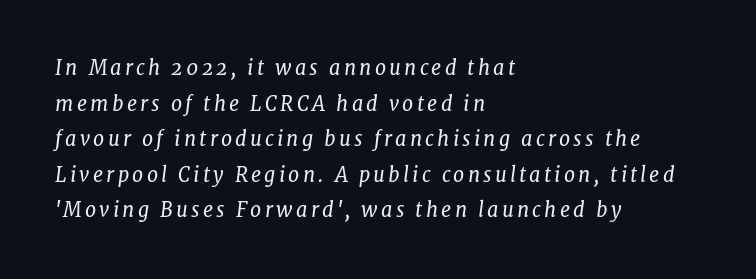
Q: Is the text bold? A: No.
Q: Is the text italic (slanted)? A: Yes, it leans right by about 7 degrees.
Q: Is the text underlined? A: No.
Q: How is the paragraph aligned? A: Left-aligned.
